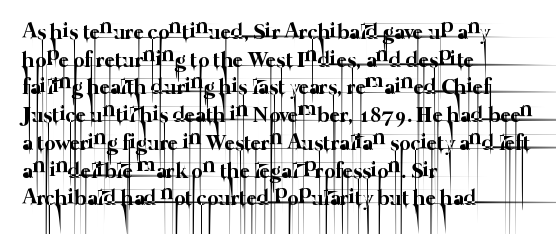
Q: Is the text bold? A: No.
Q: Is the text underlined? A: No.
Q: How is the paragraph aligned? A: Left-aligned.
Q: Is the spacing between letters normal or unusually wide? A: Normal.
Q: Is the spacing between lines tight, normal or loose? A: Normal.
